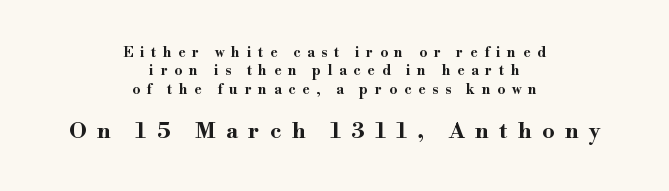
Q: Is the text bold? A: Yes.
Q: Is the text italic (slanted)? A: No, it is upright.
Q: Is the text underlined? A: No.
Q: How is the paragraph aligned? A: Centered.
Q: Is the spacing between letters normal or unusually wide? A: Unusually wide.
Q: Is the spacing between lines tight, normal or loose? A: Normal.
Q: Which block of text is set in a larger size, the first (top) or the second (bottom)? A: The second (bottom) one.
